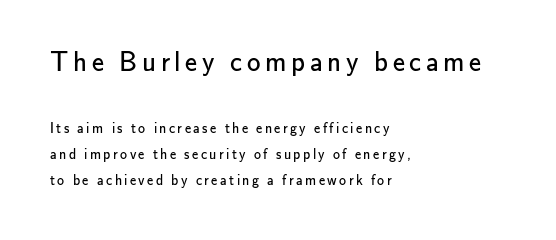
Stem width sits at or under what a default text font uses. This layout puts the oversized block above and the modest block below. If you drew a ruler down the left edge, every line would touch it. Is there any slant? The stems are plumb. Descenders hang freely into open space.
